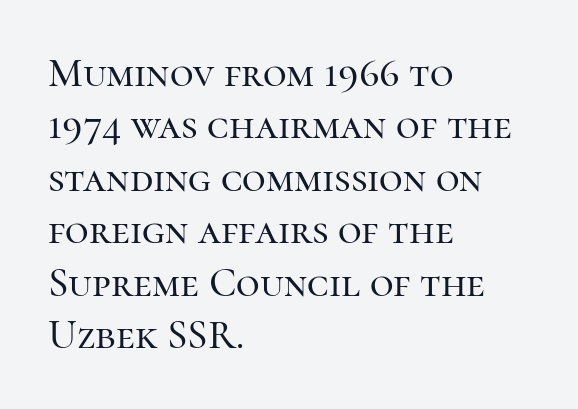
Does the type have serifs? Yes, each stem ends in a small foot. Does the lettering tilt? It doesn't — this is upright. Just letters on the line, the space beneath them empty. These lines sit exactly where default settings would place them.
